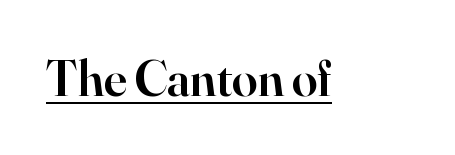
The passage shown is underscored from start to finish. Designer's note — italics off, roman on. Look at the stroke-to-counter ratio: somewhat heavy, a semibold. Spacing verdict: proportional, widths tailored to each character. Is this a sans? No — the strokes have serifs. This sample uses plain, unmodified letter spacing.
